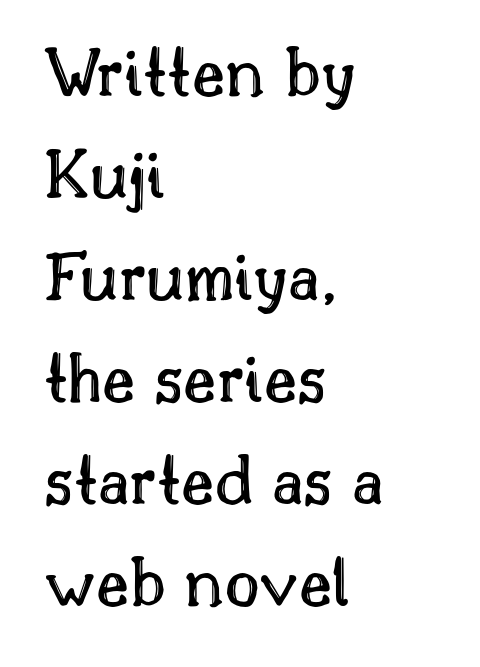
{"italic": "no", "width": "normal", "x_height": "small", "monospaced": "no", "underline": "no", "align": "left", "line_spacing": "normal", "line_spacing_ratio": 1.36, "letter_spacing": "normal", "letter_spacing_em": 0.0, "glyph_px": 75}
